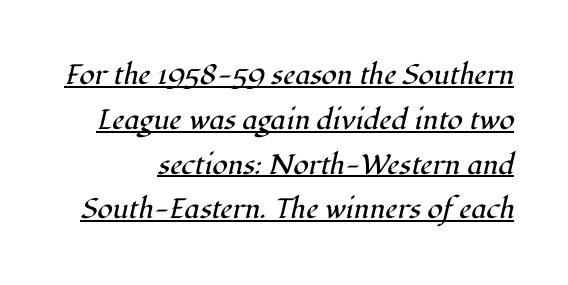
The image shows 28 px regular-weight serif type, italic (leaning right); set normal line spacing (1.6x), normal letter spacing, underlined; high stroke contrast and a medium x-height.
